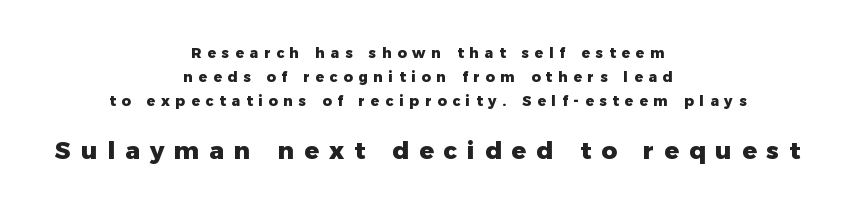
{"italic": "no", "bold": "yes", "underline": "no", "align": "center", "line_spacing": "normal", "line_spacing_ratio": 1.7, "letter_spacing": "wide", "letter_spacing_em": 0.42, "larger_block": "second", "size_ratio": 1.71, "glyph_px": 24}
